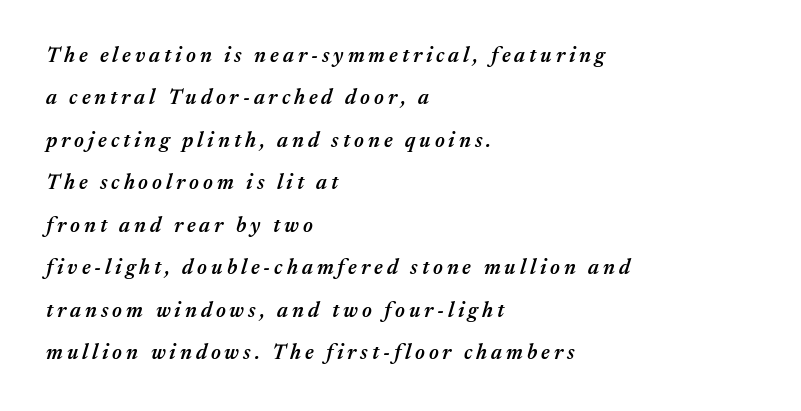
{"italic": "yes", "lean": "right", "slant_degrees": 17, "bold": "semi", "underline": "no", "align": "left", "line_spacing": "loose", "line_spacing_ratio": 2.02, "glyph_px": 21}
